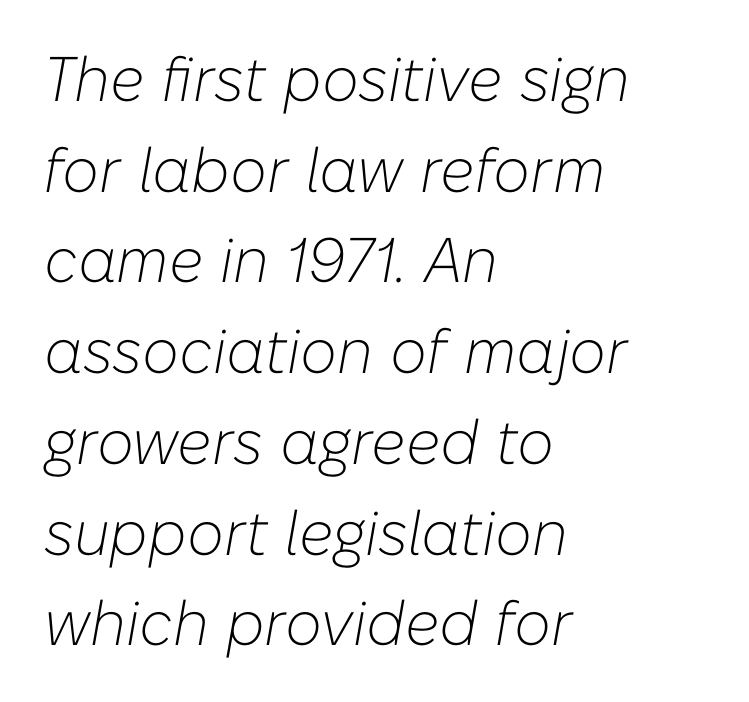
The rendering anchors every line to the left-hand side. The rendering uses natural spacing where letterforms have individual widths. There's an unmistakable incline to the writing here. Weight: in the light-to-regular range. Standard letterfit; no display-style spreading of the glyphs.
